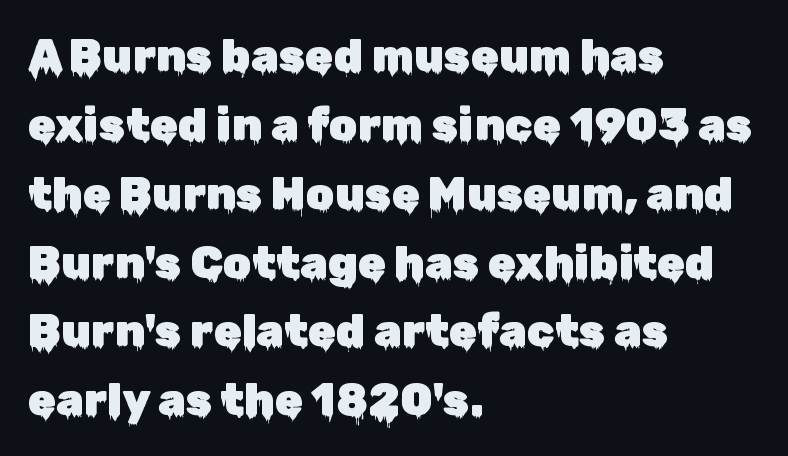
Characters follow at the spacing the type designer built in. No italicization has been applied; the sample stays upright. Looks like regular typesetting: each glyph gets only the width it needs. The vertical gap from one line to the next is medium.
